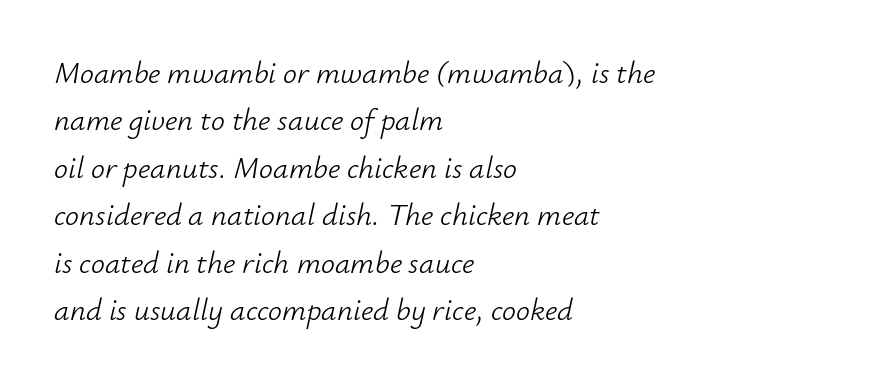
The image shows 31 px light type, italic (leaning right); set left-aligned, normal line spacing (1.53x), normal letter spacing, not underlined; low stroke contrast and a small x-height.
